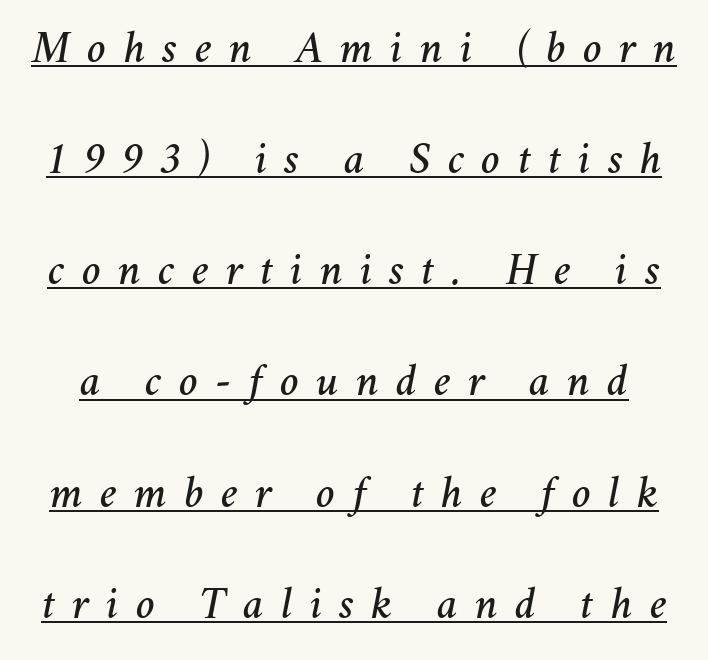
{"italic": "yes", "lean": "right", "slant_degrees": 11, "width": "normal", "stroke_contrast": "medium", "x_height": "medium", "monospaced": "no", "underline": "yes", "line_spacing": "loose", "line_spacing_ratio": 2.47, "letter_spacing": "wide", "letter_spacing_em": 0.38, "glyph_px": 45}
